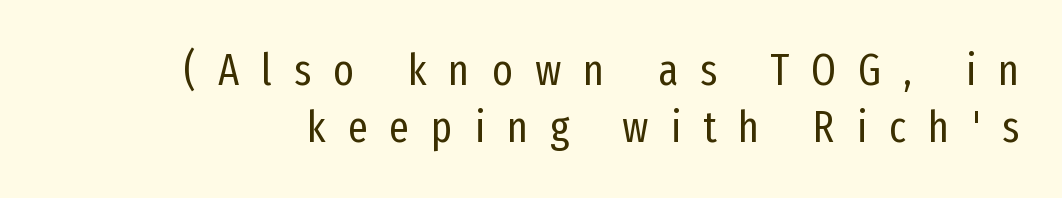
{"serif": "no", "italic": "no", "bold": "no", "weight": "regular", "width": "condensed", "stroke_contrast": "low", "x_height": "medium", "monospaced": "no", "underline": "no", "line_spacing": "normal", "line_spacing_ratio": 1.3, "letter_spacing": "wide", "letter_spacing_em": 0.5, "glyph_px": 44}
